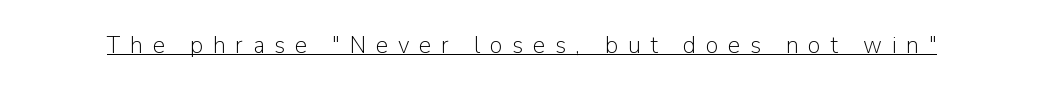
The image shows 25 px text type, upright; set unusually wide letter spacing (+0.39 em), underlined.
